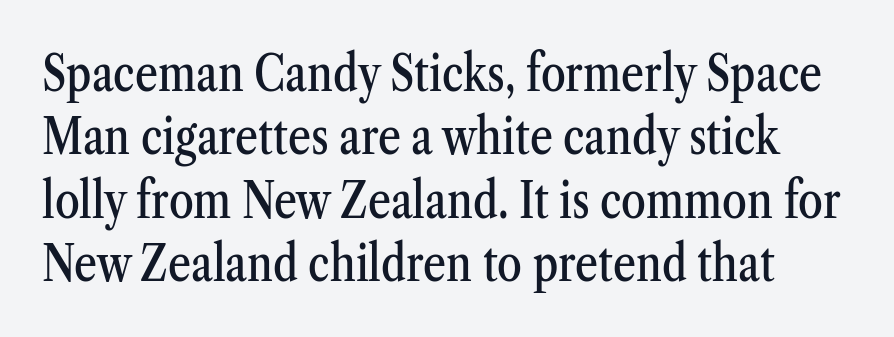
The image shows 50 px condensed serif type, upright; set normal line spacing (1.27x), normal letter spacing, not underlined; medium stroke contrast and a medium x-height.
